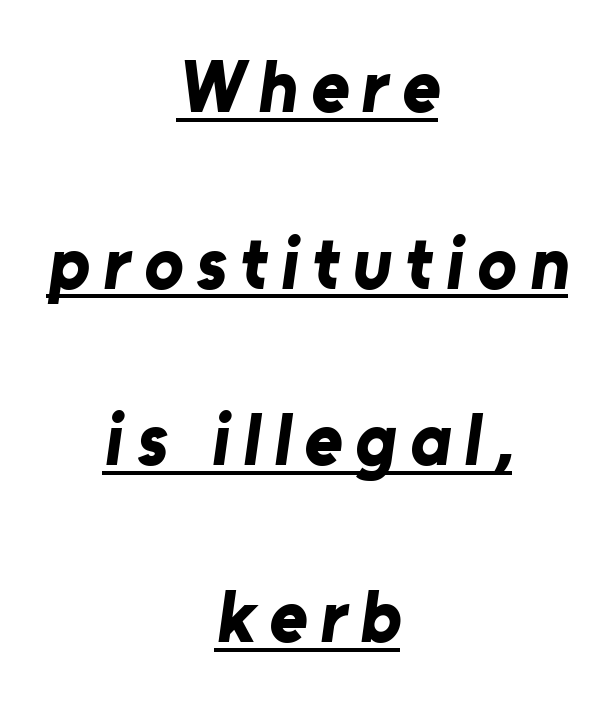
{"serif": "no", "bold": "yes", "weight": "bold", "width": "normal", "stroke_contrast": "low", "x_height": "medium", "monospaced": "no", "underline": "yes", "align": "center", "line_spacing": "loose", "line_spacing_ratio": 2.42, "glyph_px": 73}
